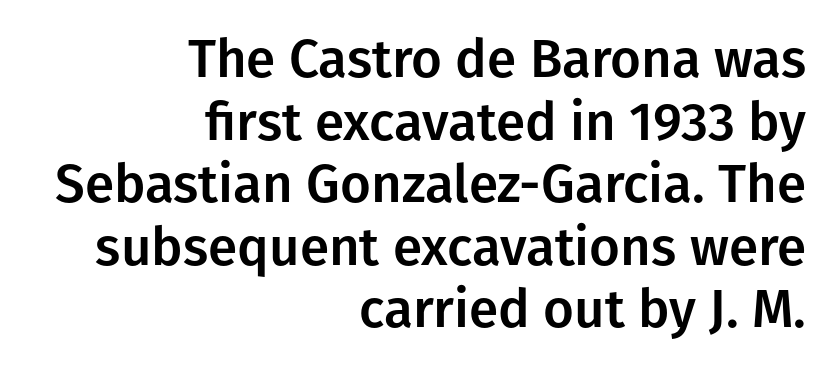
The image shows 53 px sans-serif type, upright; set right-aligned, line spacing 1.18x, normal letter spacing, not underlined; low stroke contrast and a medium x-height.
